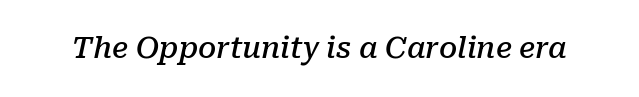
The image shows 29 px semibold serif type, italic (leaning right); set normal letter spacing, not underlined; low stroke contrast and a medium x-height.
